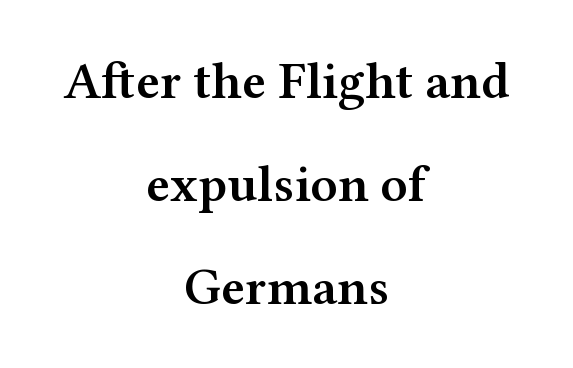
The image shows 52 px semibold, wide serif type, upright; set centered, loose line spacing (1.98x), normal letter spacing, not underlined; medium stroke contrast and a medium x-height.
